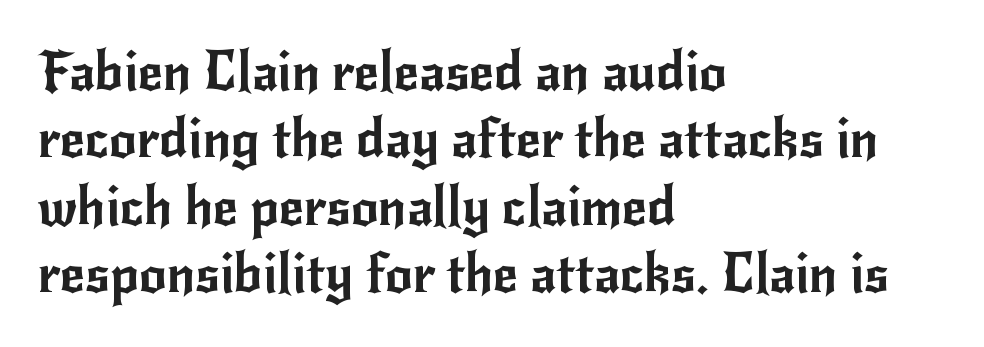
The image shows 54 px sans-serif type, upright; set left-aligned, normal line spacing (1.25x), normal letter spacing, not underlined; low stroke contrast and a small x-height.
